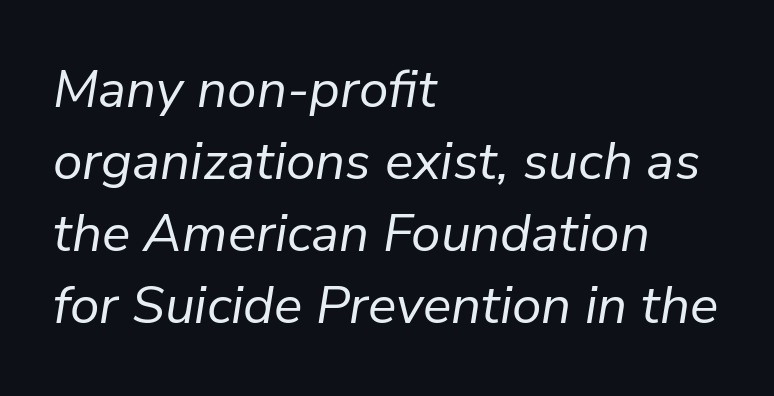
The image shows 53 px regular-weight type, italic (leaning right); set left-aligned, normal line spacing (1.36x), normal letter spacing, not underlined; low stroke contrast and a medium x-height.
